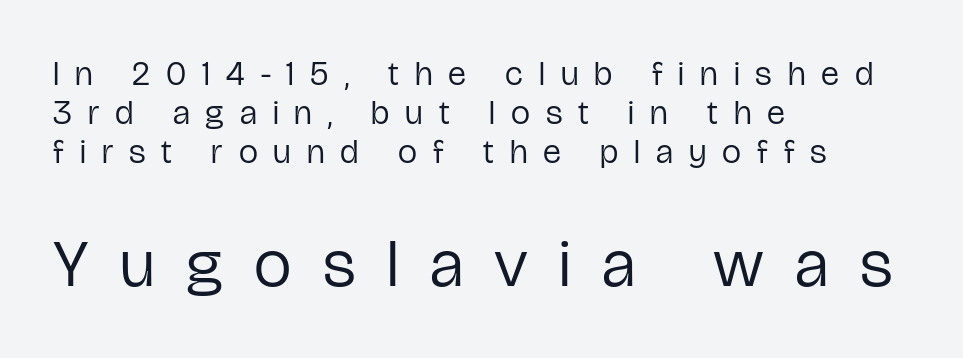
The image shows 67 px regular-weight, condensed sans-serif type, upright; set left-aligned, tight line spacing (1.14x), unusually wide letter spacing (+0.47 em), not underlined; the second (bottom) block is 1.97x larger; low stroke contrast and a medium x-height.
